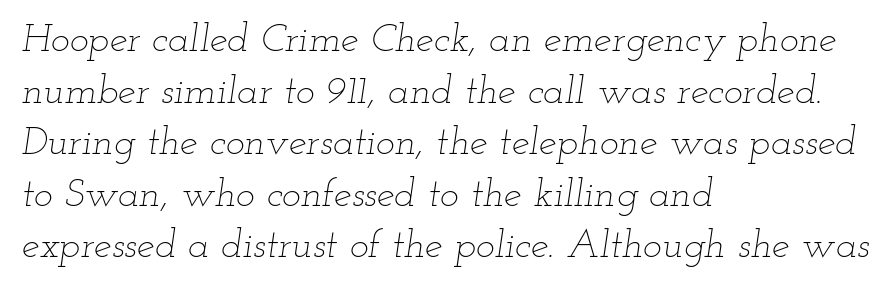
Where is the straight margin? On the left. The face used here is rendered with its standard letterfit. Weight: regular or lighter. Character widths vary here, with narrow letters taking less room than wide ones.
